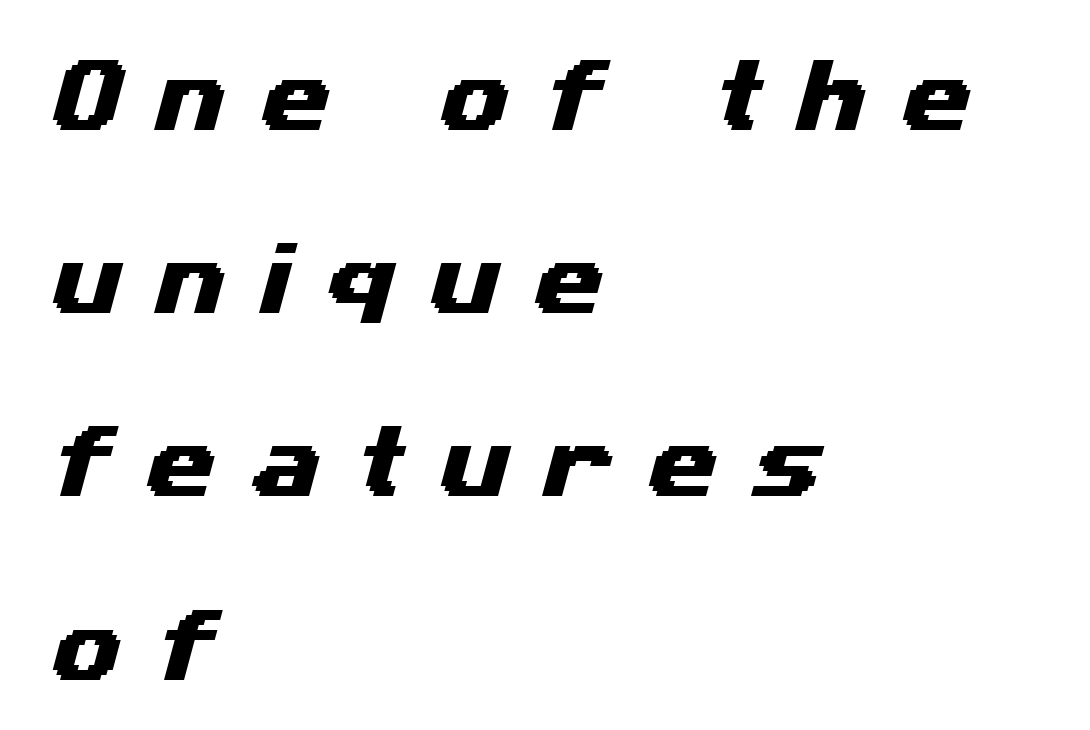
The image shows 80 px wide sans-serif type; set left-aligned, loose line spacing (2.29x), unusually wide letter spacing (+0.43 em), not underlined; medium stroke contrast and a medium x-height.
